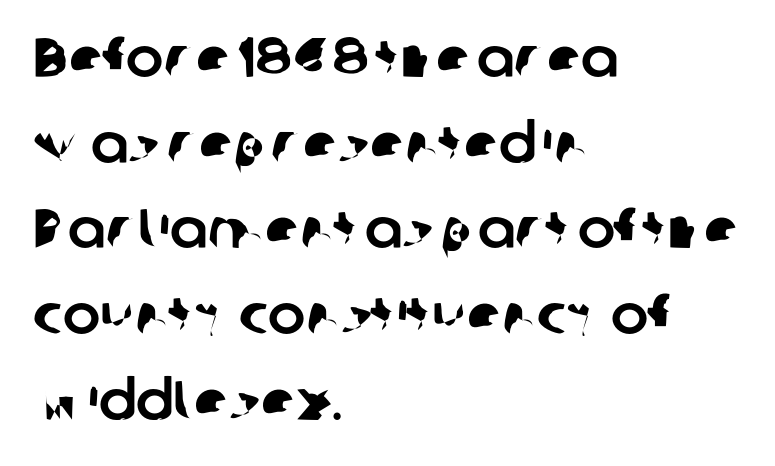
Where is the straight margin? On the left. The letters advance in unequal steps, a hallmark of proportional type. Type style note: lacks serifs. The passage shown has conventional tracking throughout. Reading down the column, the eye jumps a familiar distance to each next line. No word sits above an underline.
